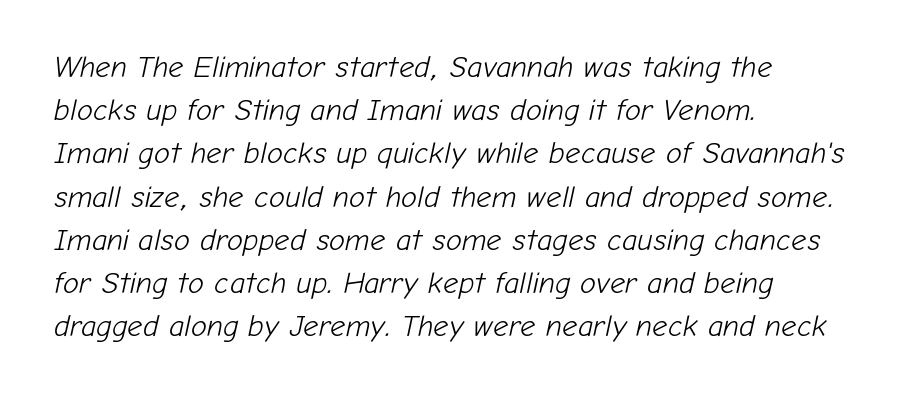
Q: Is the text bold? A: No.
Q: Is the text italic (slanted)? A: Yes, it leans right by about 12 degrees.
Q: Is the text underlined? A: No.
Q: How is the paragraph aligned? A: Left-aligned.
Q: Is the spacing between letters normal or unusually wide? A: Normal.
Q: Is the spacing between lines tight, normal or loose? A: Normal.
Q: Width (condensed, normal, or wide)? A: Normal.
Q: Stroke contrast? A: Low.
Q: x-height? A: Medium.
Q: Monospaced? A: No.
